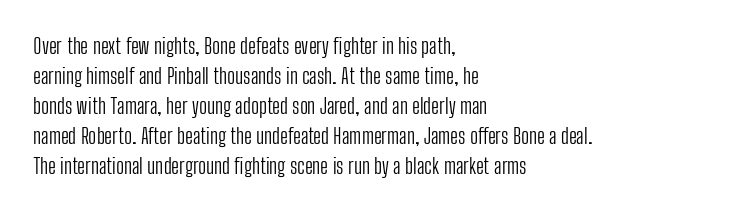
The image shows 21 px text type, upright; set left-aligned, normal line spacing (1.43x), normal letter spacing, not underlined.
